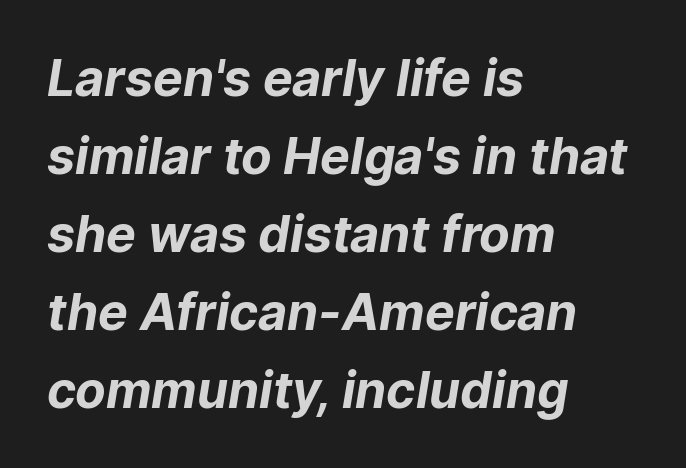
The specimen omits any rule beneath the text block's lines. Tracking value appears to be zero — textbook default spacing. Here the designer chose a conventional face with non-uniform glyph widths. The typeface chosen for these lines omits serifs. This is heavy type, rendered in bold. Casual observation: everything's shoved over to the left.
